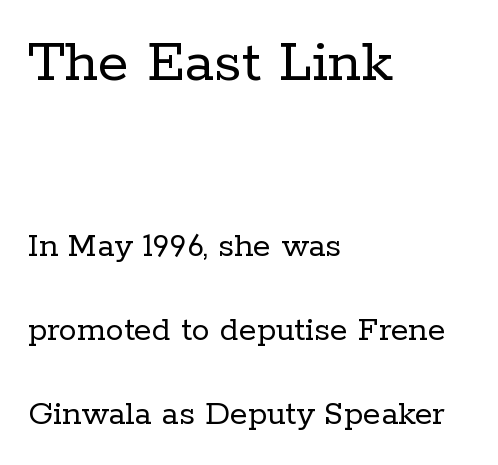
The space directly below the letters is spotless. The typesetter chose a ragged-right arrangement here. Stroke terminals: seriffed. Vertical spacing — loose.
